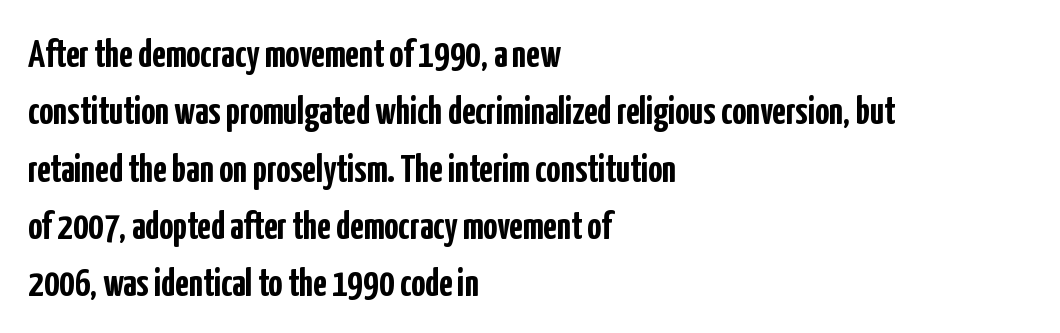
Compared with typical body copy, the letter spacing here is the same. Italic? Not at all — the glyphs are vertical. Underline: absent. You could not count columns in this text — the font is proportionally spaced. Baseline-to-baseline distance is the conventional proportion of letter height. Pretty heavy lettering here — definitely bold.
